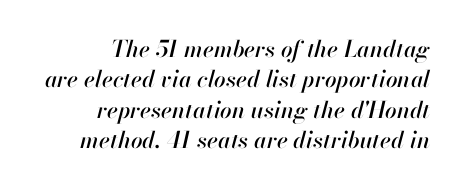
The image shows 23 px text type, italic (leaning right); set right-aligned, normal line spacing (1.32x), normal letter spacing, not underlined.
